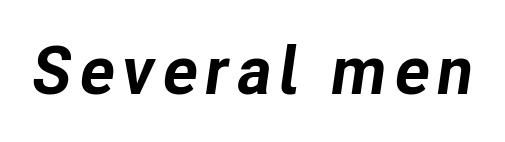
Proportional: the letters do not fall into vertical columns. Letters rest on an invisible, unmarked baseline. What weight is shown? A full bold with thick strokes. Posture: slanted.
